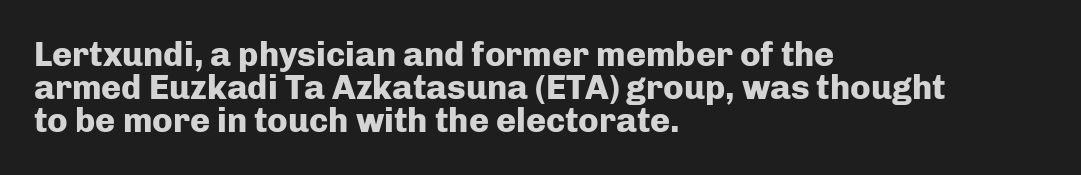
Vertically, the passage feels compressed, each row crowding the next. How are the letters spaced? Ordinarily, with no added tracking. Descenders are the only things crossing below the line. The lettering holds an erect, upright posture throughout. Every letter is thick-stroked: bold, no question.
